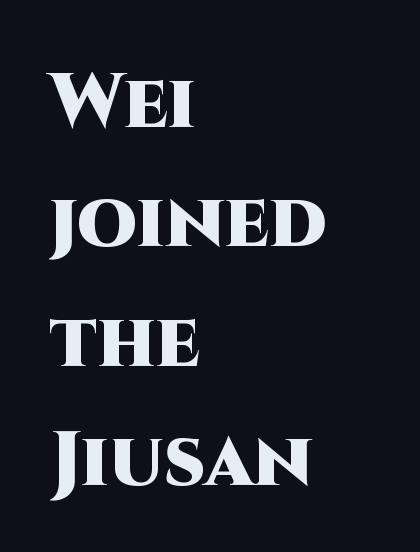
The image shows 77 px heavy sans-serif type, upright; set left-aligned, normal line spacing (1.55x), normal letter spacing, not underlined; high stroke contrast and a large x-height.
